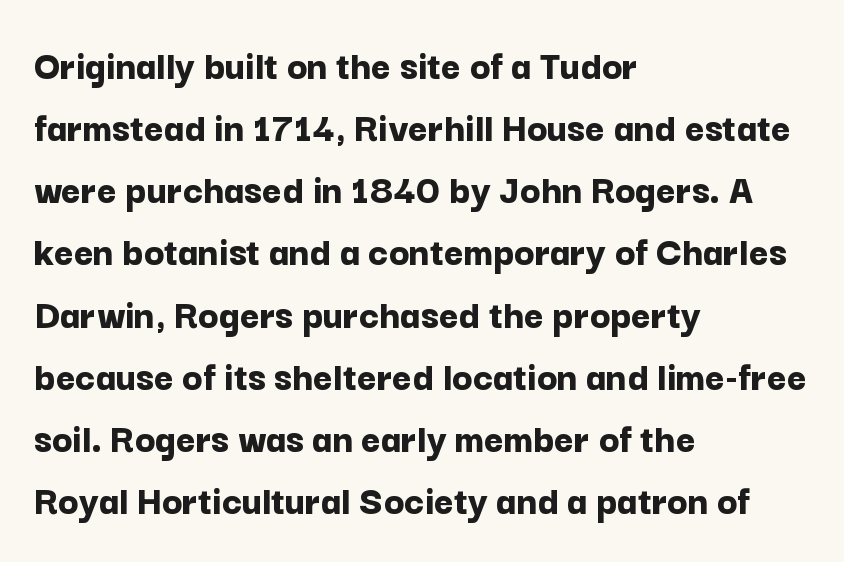
A normal amount of white space separates one row of letters from the next. Notice how the passage keeps a crisp vertical edge on the left only. Here the glyphs are tracked normally, forming tight word shapes. The face used here is a sans, in the tradition of grotesques and geometrics. What weight is shown? A full bold with thick strokes. Posture: vertical.
